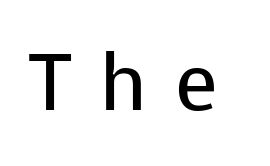
Q: Is the text bold? A: No.
Q: Is the text italic (slanted)? A: No, it is upright.
Q: Is the typeface a serif or a sans-serif typeface? A: Sans-serif.
Q: Is the text underlined? A: No.
Q: Is the spacing between letters normal or unusually wide? A: Unusually wide.
Q: Width (condensed, normal, or wide)? A: Normal.
Q: Stroke contrast? A: Low.
Q: x-height? A: Medium.
Q: Monospaced? A: No.
